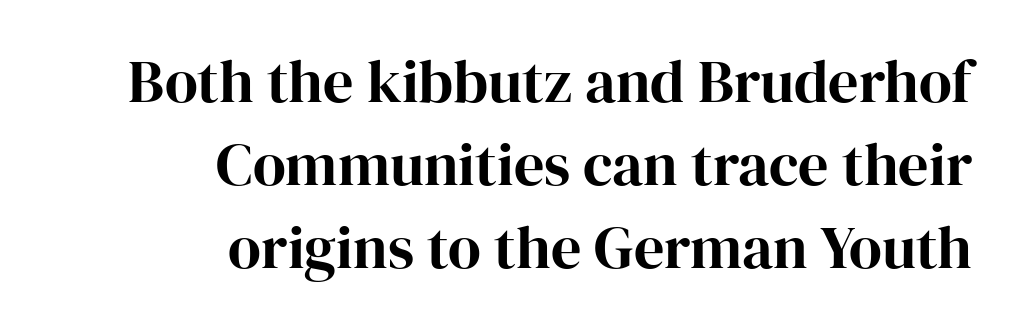
Q: Is the text bold? A: Yes.
Q: Is the text italic (slanted)? A: No, it is upright.
Q: Is the typeface a serif or a sans-serif typeface? A: Serif.
Q: Is the text underlined? A: No.
Q: How is the paragraph aligned? A: Right-aligned.
Q: Is the spacing between letters normal or unusually wide? A: Normal.
Q: Is the spacing between lines tight, normal or loose? A: Normal.
Q: Width (condensed, normal, or wide)? A: Normal.
Q: Stroke contrast? A: High.
Q: x-height? A: Medium.
Q: Monospaced? A: No.
